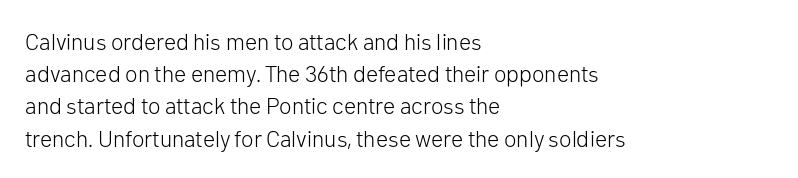
The image shows 23 px text type, upright; set left-aligned, normal line spacing (1.4x), normal letter spacing, not underlined.
